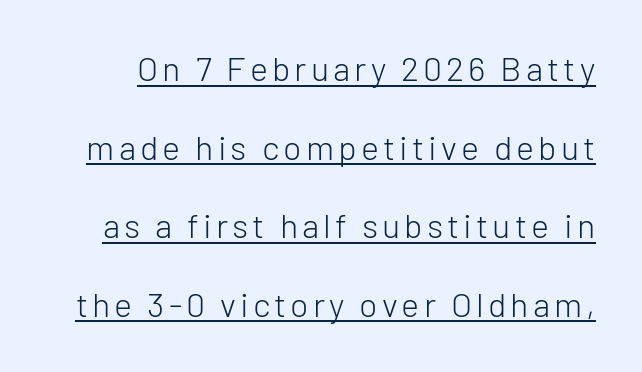
{"serif": "no", "italic": "no", "bold": "no", "weight": "light", "width": "normal", "stroke_contrast": "low", "x_height": "medium", "monospaced": "no", "underline": "yes", "line_spacing": "loose", "line_spacing_ratio": 2.31, "glyph_px": 34}
